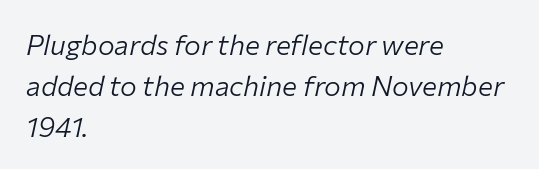
The image shows 28 px light type, italic (leaning right); set left-aligned, normal line spacing (1.46x), normal letter spacing, not underlined; low stroke contrast and a medium x-height.
